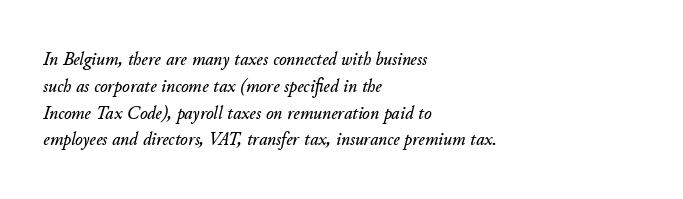
The image shows 20 px text type, italic (leaning right); set left-aligned, normal line spacing (1.34x), normal letter spacing, not underlined.
